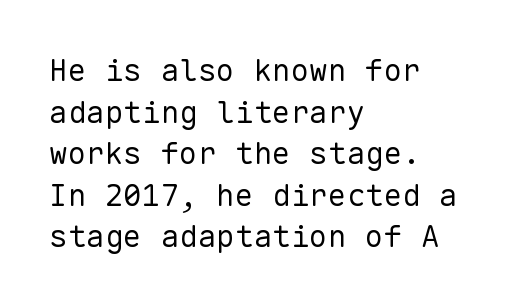
This sample is left-justified, so line endings fall wherever the words run out. Letters have the restrained weight of plain body copy at most. Characters follow at the spacing the type designer built in. In terms of letterform style, serifs are entirely absent. The lines sit at an ordinary, default distance from one another.
